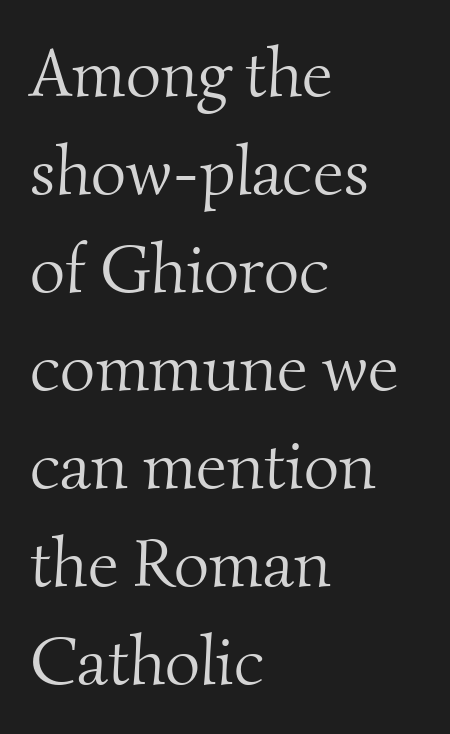
This rendering employs a face with finishing strokes, i.e., a serif. Stroke thickness stays within the range of a standard reading face or lighter. The strip under each line holds only bare page. This rendering uses left alignment, leaving the right contour irregular. Rows of type keep a routine distance in the vertical direction. Character widths vary here, with narrow letters taking less room than wide ones.
